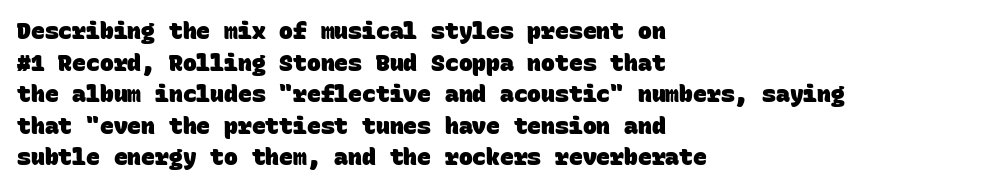
How are the letters spaced? Ordinarily, with no added tracking. Lines of text with bare space underneath. Casual observation: everything's shoved over to the left. Notice how thick the strokes are: this is what a full bold looks like.
